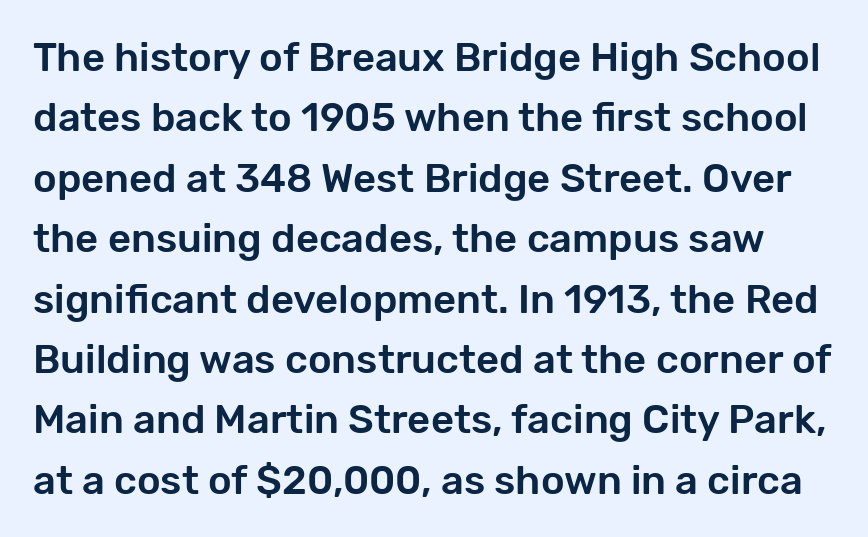
Q: Is the text italic (slanted)? A: No, it is upright.
Q: Is the typeface a serif or a sans-serif typeface? A: Sans-serif.
Q: Is the text underlined? A: No.
Q: Is the spacing between letters normal or unusually wide? A: Normal.
Q: Is the spacing between lines tight, normal or loose? A: Normal.
Q: Width (condensed, normal, or wide)? A: Normal.
Q: Stroke contrast? A: Low.
Q: x-height? A: Medium.
Q: Monospaced? A: No.
